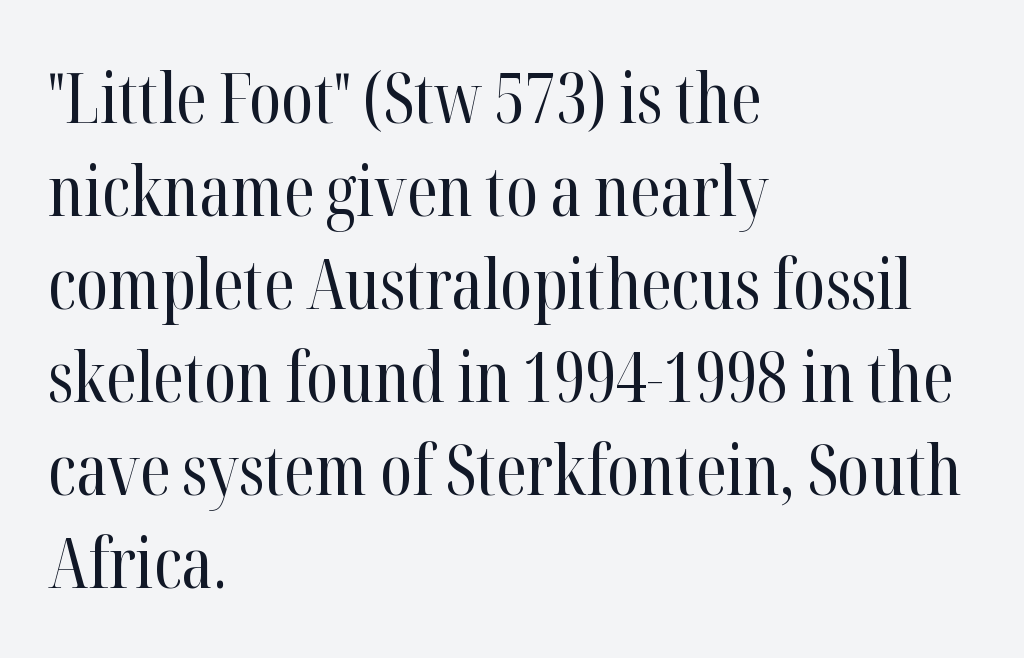
The typeface chosen for these lines features serifs. Line starts are locked; line ends wander. The passage shown is not underscored anywhere. You can tell it's not italic because the verticals are truly vertical.
